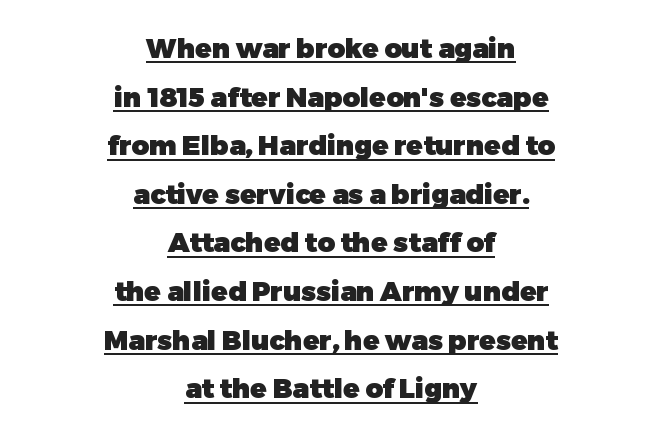
The image shows 27 px bold type, upright; set centered, line spacing 1.8x, normal letter spacing, underlined.
